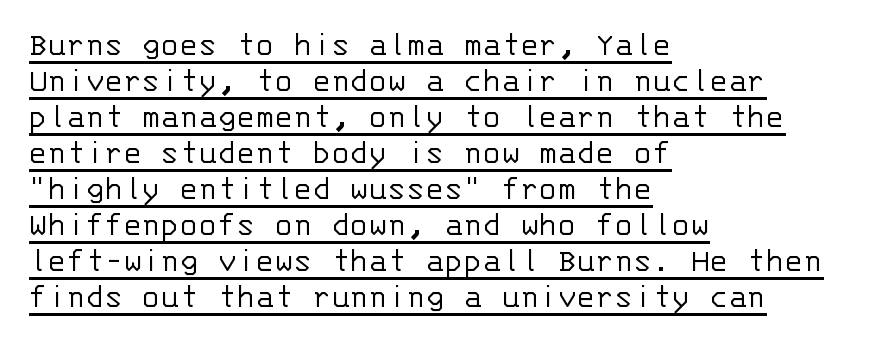
The image shows 35 px light sans-serif type, upright, monospaced; set left-aligned, tight line spacing (1.03x), normal letter spacing, underlined; low stroke contrast and a large x-height.
